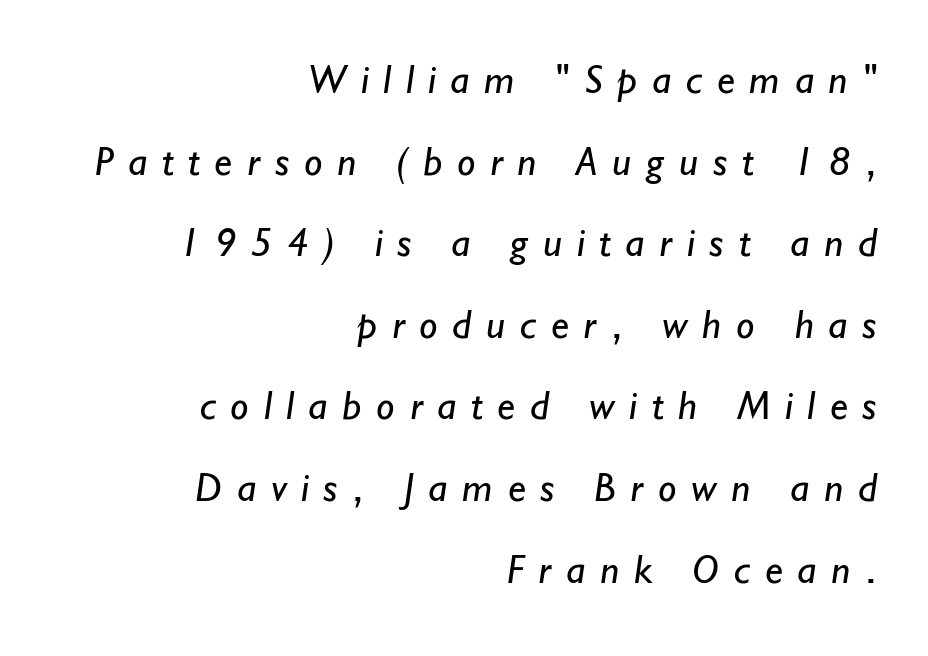
{"serif": "no", "bold": "no", "weight": "regular", "width": "normal", "stroke_contrast": "low", "x_height": "small", "monospaced": "no", "underline": "no", "align": "right", "line_spacing": "loose", "line_spacing_ratio": 1.99, "letter_spacing": "wide", "letter_spacing_em": 0.36, "glyph_px": 41}
